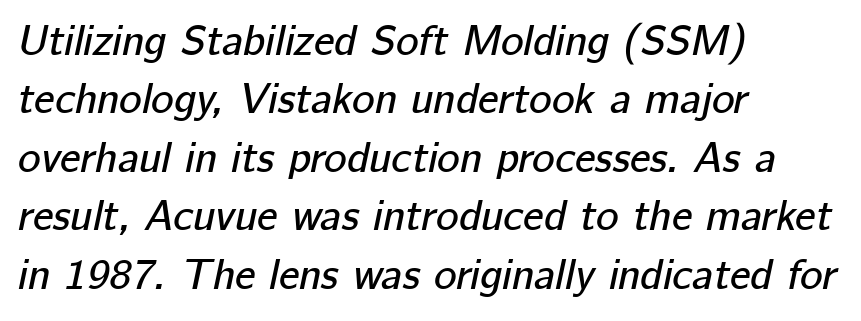
Q: Is the text italic (slanted)? A: Yes, it leans right by about 12 degrees.
Q: Is the text underlined? A: No.
Q: How is the paragraph aligned? A: Left-aligned.
Q: Is the spacing between letters normal or unusually wide? A: Normal.
Q: Is the spacing between lines tight, normal or loose? A: Normal.
Q: Width (condensed, normal, or wide)? A: Normal.
Q: Stroke contrast? A: Low.
Q: x-height? A: Medium.
Q: Monospaced? A: No.
